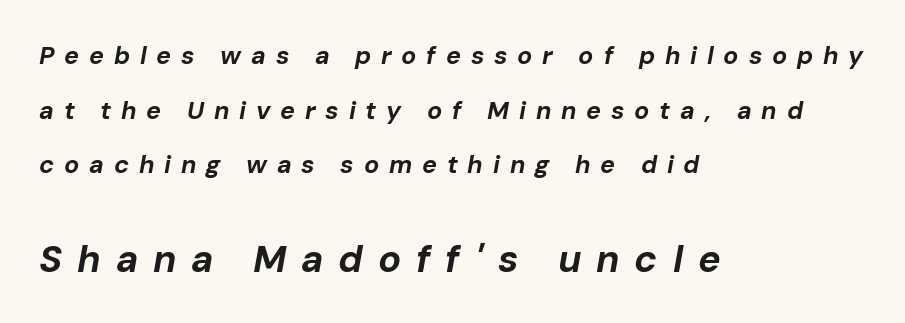
Q: Is the text bold? A: Yes.
Q: Is the text italic (slanted)? A: Yes, it leans right by about 10 degrees.
Q: Is the text underlined? A: No.
Q: How is the paragraph aligned? A: Left-aligned.
Q: Is the spacing between letters normal or unusually wide? A: Unusually wide.
Q: Is the spacing between lines tight, normal or loose? A: Loose.
Q: Which block of text is set in a larger size, the first (top) or the second (bottom)? A: The second (bottom) one.
Q: Width (condensed, normal, or wide)? A: Normal.
Q: Stroke contrast? A: Low.
Q: x-height? A: Medium.
Q: Monospaced? A: No.
